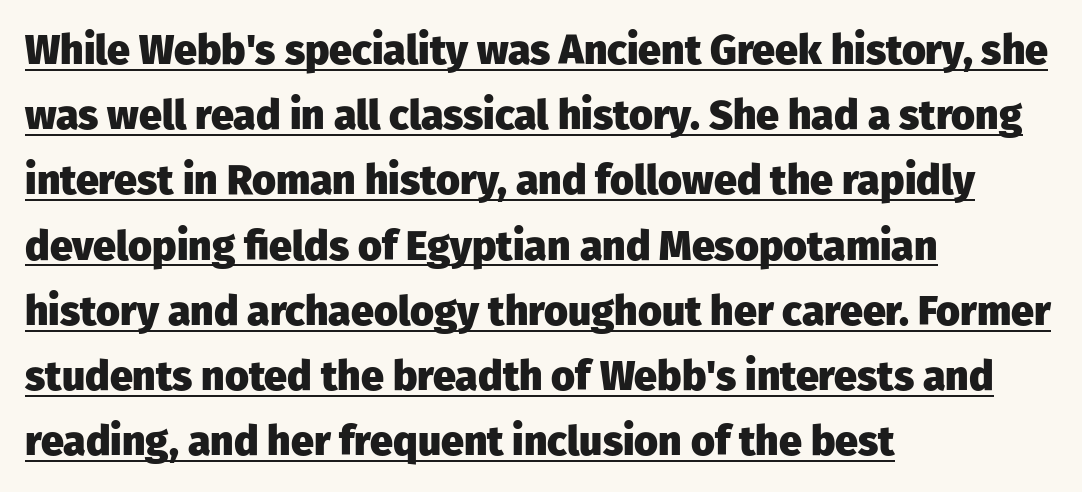
Q: Is the text bold? A: Yes.
Q: Is the text italic (slanted)? A: No, it is upright.
Q: Is the typeface a serif or a sans-serif typeface? A: Sans-serif.
Q: Is the text underlined? A: Yes.
Q: How is the paragraph aligned? A: Left-aligned.
Q: Is the spacing between letters normal or unusually wide? A: Normal.
Q: Is the spacing between lines tight, normal or loose? A: Normal.
Q: Width (condensed, normal, or wide)? A: Normal.
Q: Stroke contrast? A: Low.
Q: x-height? A: Medium.
Q: Monospaced? A: No.
